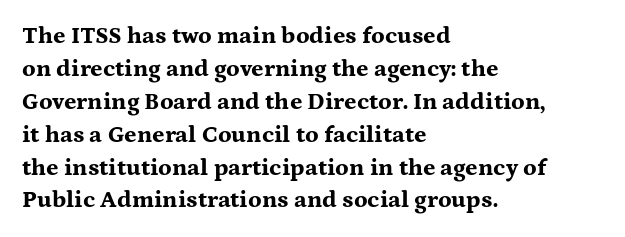
The tracking reads as untouched default to a designer's eye. Check the space under the baseline: it is left empty. The letters stand straight up with perfectly vertical stems. Each line starts at the same left margin while the right side varies. Weight check: bold — yes, fully. These lines sit exactly where default settings would place them.
